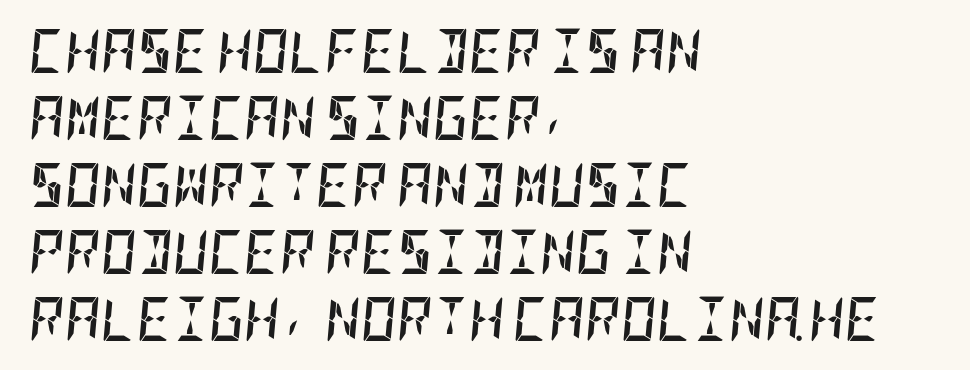
{"italic": "yes", "lean": "right", "slant_degrees": 5, "bold": "yes", "weight": "semibold", "width": "condensed", "stroke_contrast": "low", "x_height": "large", "underline": "no", "align": "left", "line_spacing": "normal", "line_spacing_ratio": 1.52, "letter_spacing": "normal", "letter_spacing_em": 0.0, "glyph_px": 44}
